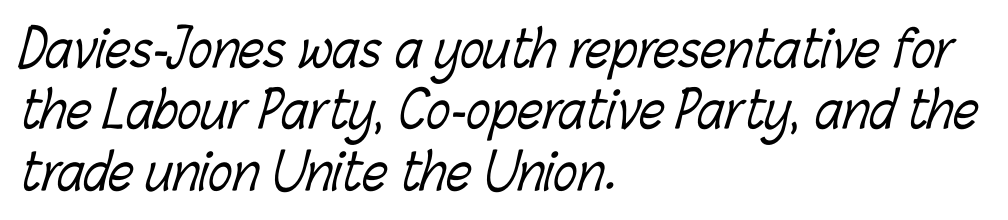
The image shows 50 px light, condensed type; set left-aligned, line spacing 1.23x, normal letter spacing, not underlined; low stroke contrast and a medium x-height.
